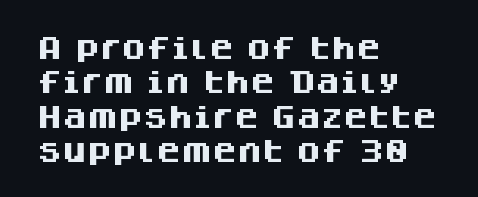
Q: Is the text bold? A: Yes.
Q: Is the text italic (slanted)? A: No, it is upright.
Q: Is the text underlined? A: No.
Q: How is the paragraph aligned? A: Left-aligned.
Q: Is the spacing between letters normal or unusually wide? A: Normal.
Q: Is the spacing between lines tight, normal or loose? A: Normal.
